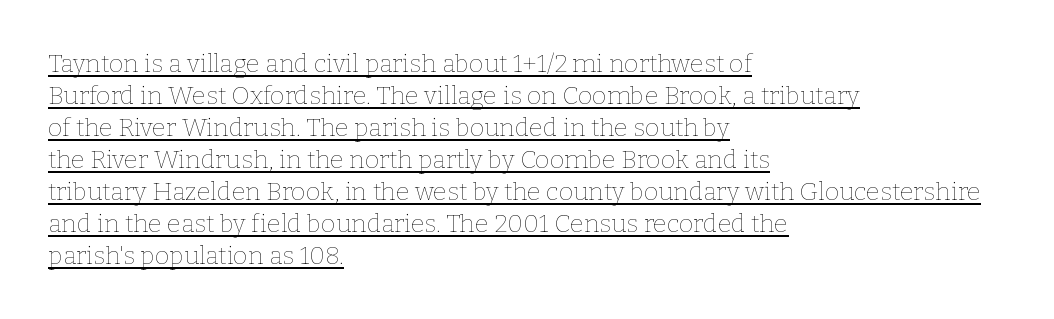
{"italic": "no", "bold": "no", "underline": "yes", "align": "left", "line_spacing": "normal", "line_spacing_ratio": 1.28, "letter_spacing": "normal", "letter_spacing_em": 0.0, "glyph_px": 25}
